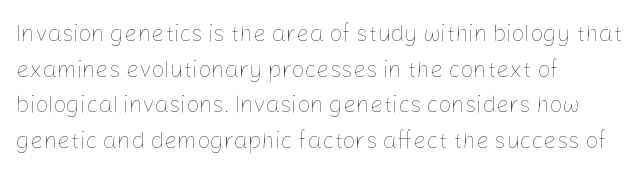
Q: Is the text bold? A: No.
Q: Is the text italic (slanted)? A: No, it is upright.
Q: Is the text underlined? A: No.
Q: How is the paragraph aligned? A: Left-aligned.
Q: Is the spacing between letters normal or unusually wide? A: Normal.
Q: Is the spacing between lines tight, normal or loose? A: Normal.
